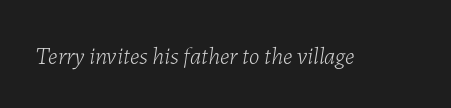
Q: Is the text bold? A: No.
Q: Is the text italic (slanted)? A: Yes, it leans right by about 7 degrees.
Q: Is the text underlined? A: No.
Q: Is the spacing between letters normal or unusually wide? A: Normal.
